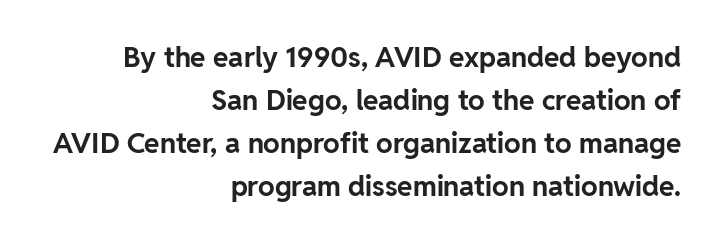
Q: Is the text bold? A: Yes.
Q: Is the text italic (slanted)? A: No, it is upright.
Q: Is the typeface a serif or a sans-serif typeface? A: Sans-serif.
Q: Is the text underlined? A: No.
Q: How is the paragraph aligned? A: Right-aligned.
Q: Is the spacing between letters normal or unusually wide? A: Normal.
Q: Is the spacing between lines tight, normal or loose? A: Normal.
Q: Width (condensed, normal, or wide)? A: Normal.
Q: Stroke contrast? A: Low.
Q: x-height? A: Medium.
Q: Monospaced? A: No.
